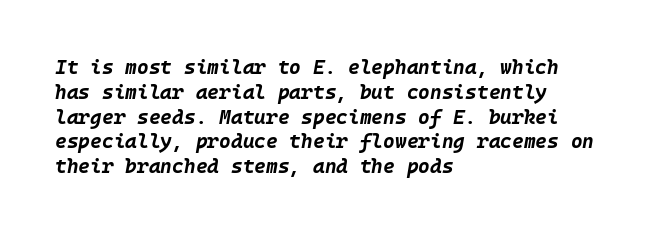
The image shows 20 px bold type, italic (leaning right); set left-aligned, line spacing 1.24x, normal letter spacing, not underlined.
